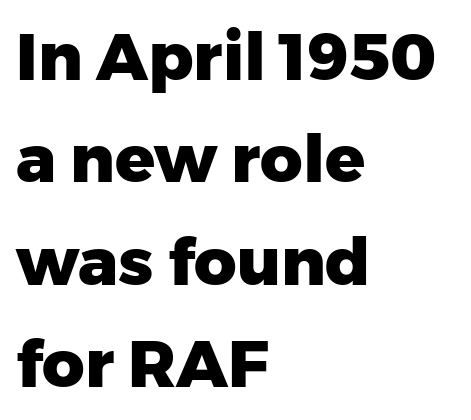
The typography opts for an upright posture over an oblique one. Bare-footed words on every line. The rendering anchors every line to the left-hand side. A typesetter would label this face a sans.
